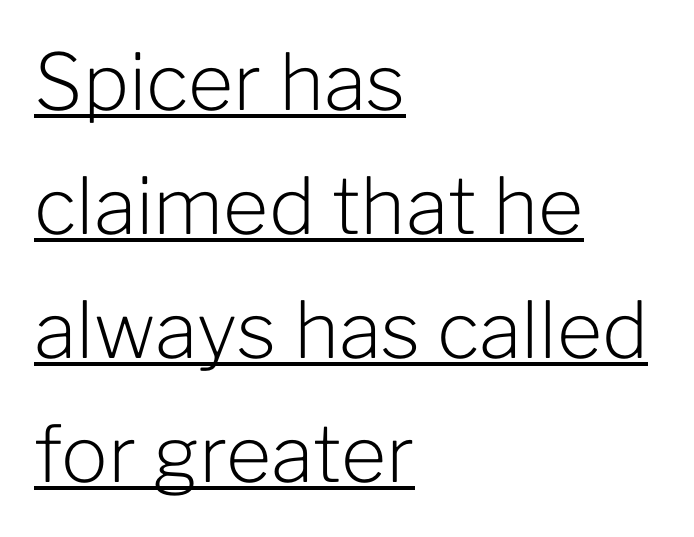
In terms of posture, this sample is upright. A rule runs beneath these lines of type. Here the designer chose a conventional face with non-uniform glyph widths. Nope, no serifs anywhere on these letters.
